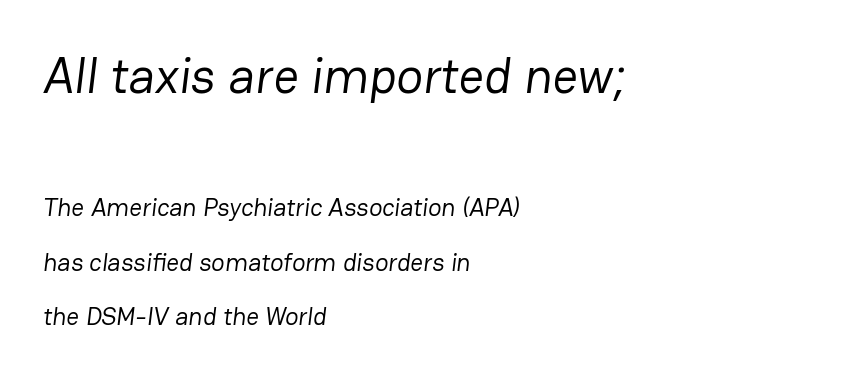
Q: Is the text bold? A: No.
Q: Is the typeface a serif or a sans-serif typeface? A: Sans-serif.
Q: Is the text underlined? A: No.
Q: How is the paragraph aligned? A: Left-aligned.
Q: Is the spacing between letters normal or unusually wide? A: Normal.
Q: Is the spacing between lines tight, normal or loose? A: Loose.
Q: Which block of text is set in a larger size, the first (top) or the second (bottom)? A: The first (top) one.
Q: Width (condensed, normal, or wide)? A: Normal.
Q: Stroke contrast? A: Low.
Q: x-height? A: Medium.
Q: Monospaced? A: No.
